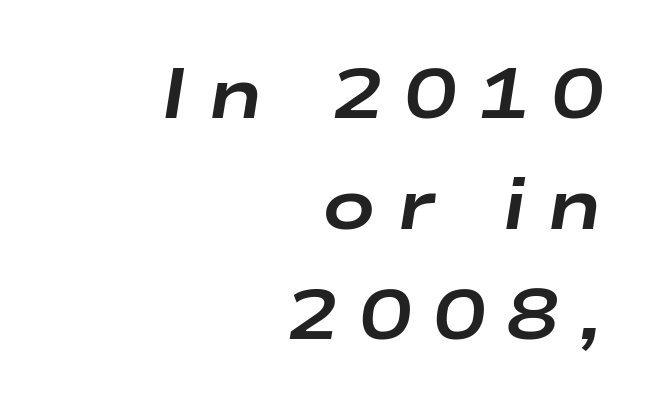
The image shows 70 px bold, wide type, italic (leaning right); set right-aligned, normal line spacing (1.58x), unusually wide letter spacing (+0.3 em), not underlined; low stroke contrast and a medium x-height.
